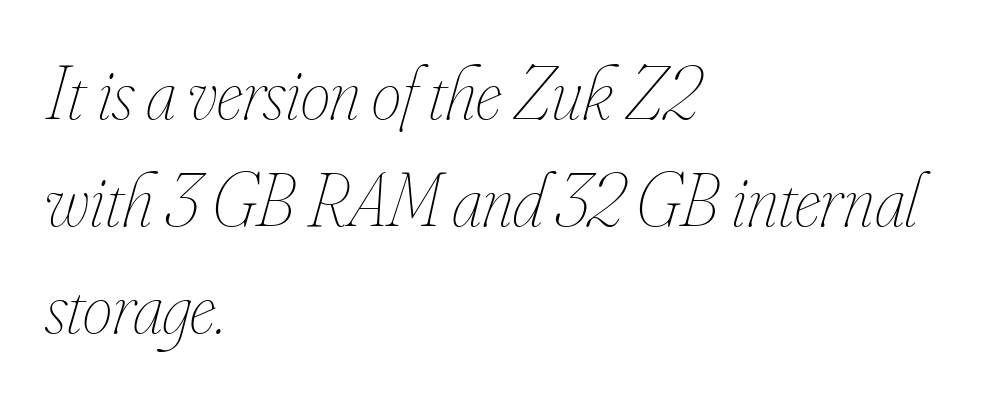
The image shows 75 px thin, condensed type, italic (leaning right); set left-aligned, normal line spacing (1.43x), normal letter spacing, not underlined; low stroke contrast and a small x-height.
